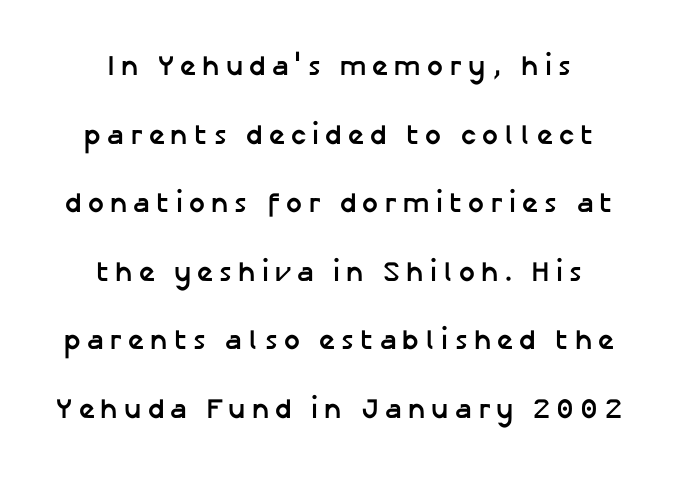
{"serif": "no", "italic": "no", "bold": "yes", "weight": "semibold", "width": "normal", "stroke_contrast": "low", "x_height": "medium", "monospaced": "no", "underline": "no", "align": "center", "line_spacing": "loose", "line_spacing_ratio": 2.45, "letter_spacing": "wide", "letter_spacing_em": 0.22, "glyph_px": 28}
